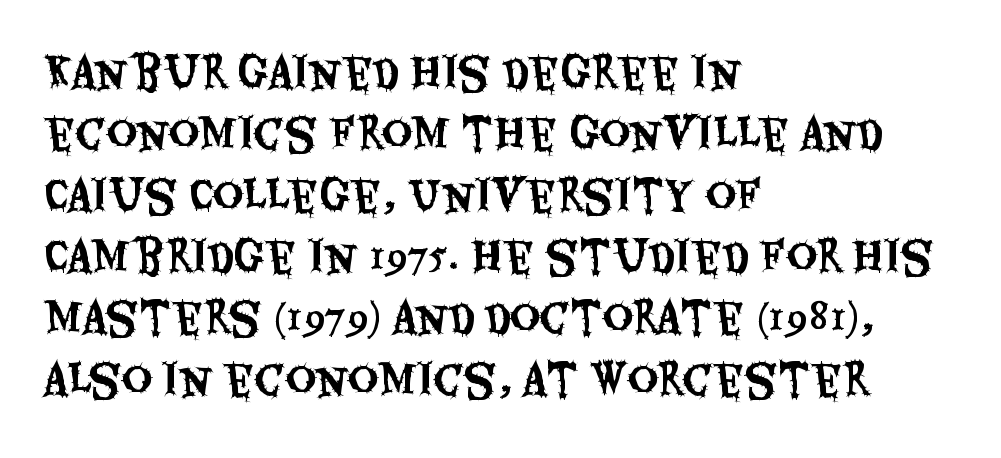
The image shows 42 px condensed sans-serif type, upright; set left-aligned, normal line spacing (1.46x), normal letter spacing, not underlined; medium stroke contrast and a large x-height.
